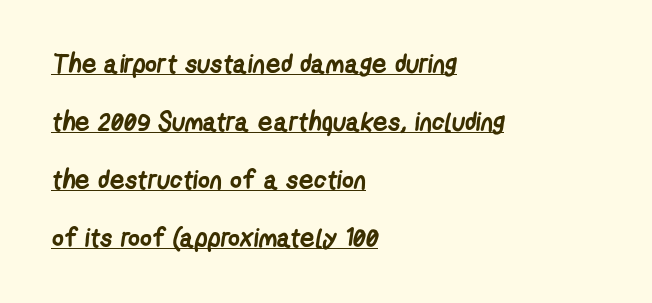
{"bold": "yes", "underline": "yes", "align": "left", "line_spacing": "loose", "line_spacing_ratio": 2.23, "letter_spacing": "normal", "letter_spacing_em": 0.0, "glyph_px": 26}
